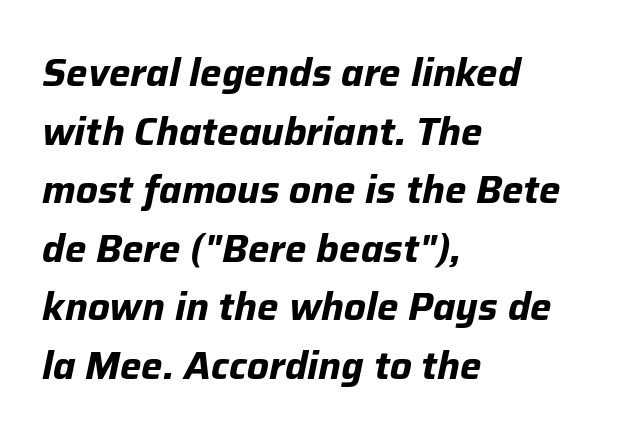
Q: Is the text bold? A: Yes.
Q: Is the text italic (slanted)? A: Yes, it leans right by about 12 degrees.
Q: Is the text underlined? A: No.
Q: How is the paragraph aligned? A: Left-aligned.
Q: Is the spacing between letters normal or unusually wide? A: Normal.
Q: Is the spacing between lines tight, normal or loose? A: Normal.
Q: Width (condensed, normal, or wide)? A: Normal.
Q: Stroke contrast? A: Low.
Q: x-height? A: Medium.
Q: Monospaced? A: No.
